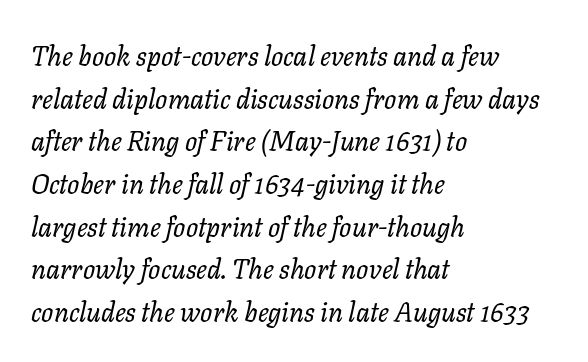
Q: Is the text bold? A: No.
Q: Is the text italic (slanted)? A: Yes, it leans right by about 11 degrees.
Q: Is the text underlined? A: No.
Q: How is the paragraph aligned? A: Left-aligned.
Q: Is the spacing between letters normal or unusually wide? A: Normal.
Q: Is the spacing between lines tight, normal or loose? A: Normal.
